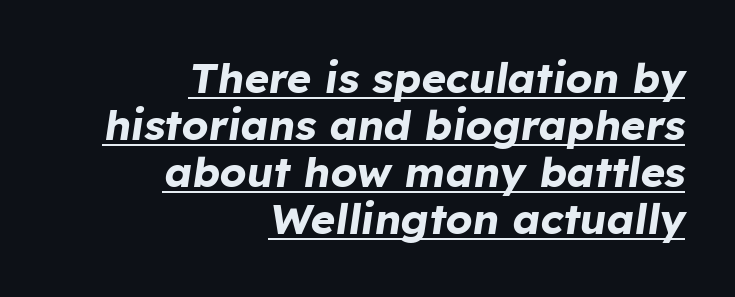
The image shows 42 px bold type, italic (leaning right); set right-aligned, tight line spacing (1.12x), normal letter spacing, underlined; low stroke contrast and a medium x-height.
